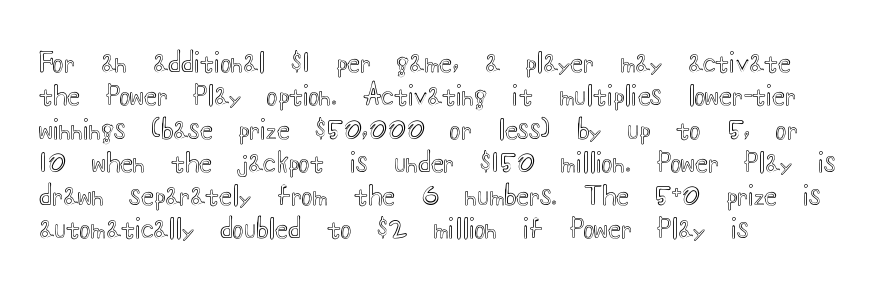
The image shows 26 px text type, upright; set left-aligned, normal line spacing (1.28x), normal letter spacing, not underlined.
